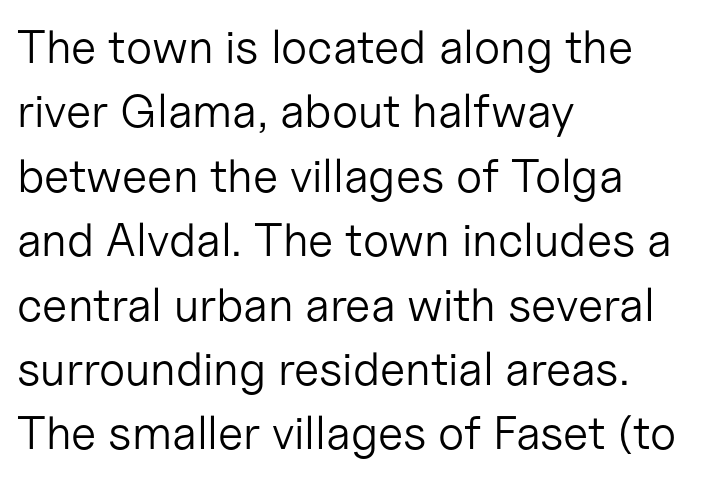
{"serif": "no", "italic": "no", "bold": "no", "weight": "light", "width": "normal", "stroke_contrast": "low", "x_height": "medium", "monospaced": "no", "underline": "no", "align": "left", "line_spacing": "normal", "line_spacing_ratio": 1.37, "letter_spacing": "normal", "letter_spacing_em": 0.0, "glyph_px": 47}
